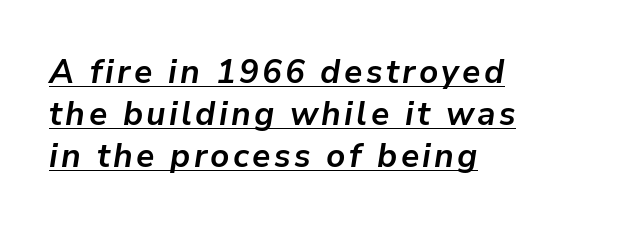
Q: Is the text bold? A: Yes.
Q: Is the text italic (slanted)? A: Yes, it leans right by about 9 degrees.
Q: Is the text underlined? A: Yes.
Q: How is the paragraph aligned? A: Left-aligned.
Q: Is the spacing between lines tight, normal or loose? A: Normal.
Q: Width (condensed, normal, or wide)? A: Normal.
Q: Stroke contrast? A: Low.
Q: x-height? A: Medium.
Q: Monospaced? A: No.
